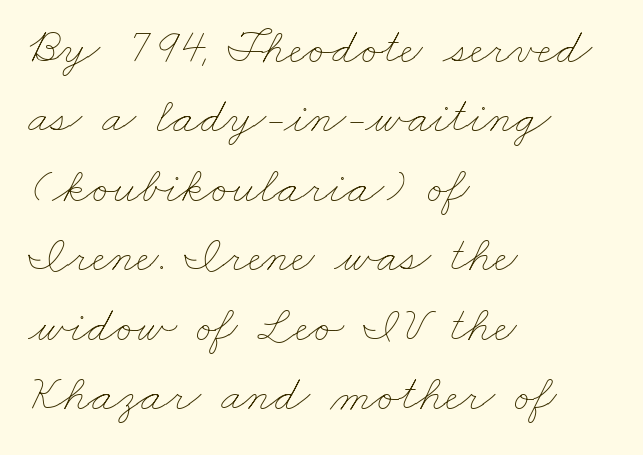
The words here are not underlined. Varying glyph widths throughout — classic text-font behaviour. Normally led — the rows are evenly, conventionally spaced. Glyph-to-glyph distance matches everyday printed text.
